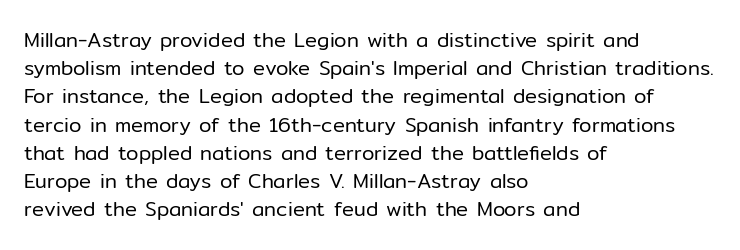
Nobody drew a line under any word here. When letters stand straight like this, we call the style roman or upright. The lines sit at an ordinary, default distance from one another. Summary of weight: not heavy and not bold.
